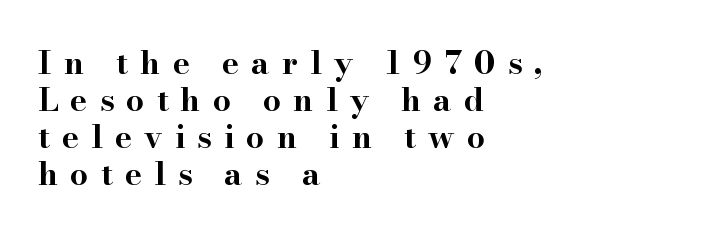
{"serif": "yes", "italic": "no", "bold": "yes", "weight": "bold", "width": "wide", "stroke_contrast": "high", "x_height": "small", "monospaced": "no", "underline": "no", "align": "left", "line_spacing_ratio": 1.16, "letter_spacing": "wide", "letter_spacing_em": 0.38, "glyph_px": 32}
